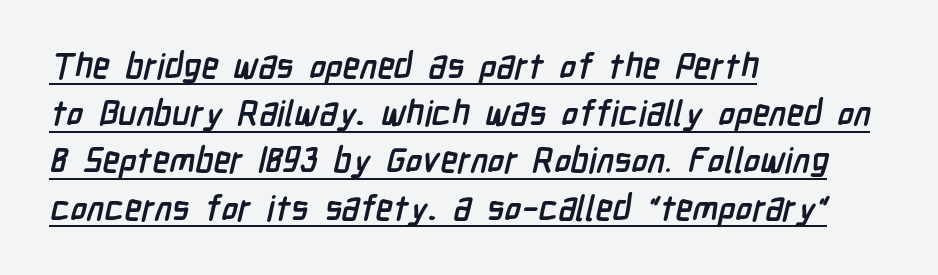
{"serif": "no", "bold": "yes", "weight": "semibold", "width": "condensed", "stroke_contrast": "low", "x_height": "medium", "monospaced": "no", "underline": "yes", "align": "left", "line_spacing": "normal", "line_spacing_ratio": 1.35, "letter_spacing": "normal", "letter_spacing_em": 0.0, "glyph_px": 35}
